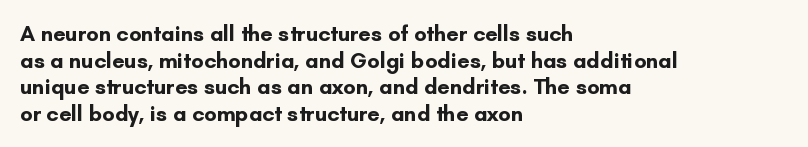
Q: Is the text bold? A: Yes.
Q: Is the text italic (slanted)? A: No, it is upright.
Q: Is the text underlined? A: No.
Q: How is the paragraph aligned? A: Left-aligned.
Q: Is the spacing between letters normal or unusually wide? A: Normal.
